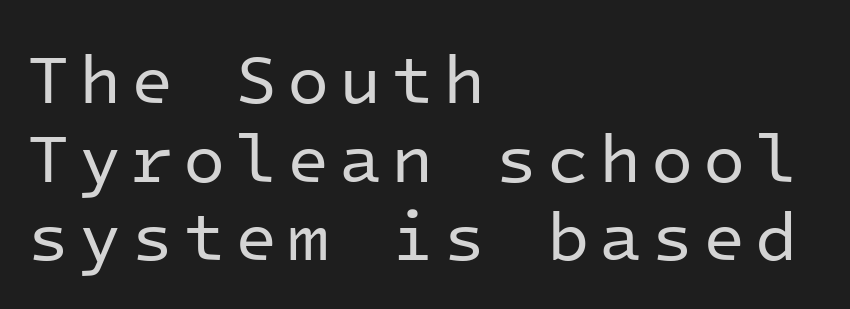
{"serif": "no", "italic": "no", "bold": "no", "weight": "regular", "width": "normal", "stroke_contrast": "low", "x_height": "medium", "monospaced": "yes", "underline": "no", "align": "left", "line_spacing": "tight", "line_spacing_ratio": 1.14, "glyph_px": 69}
